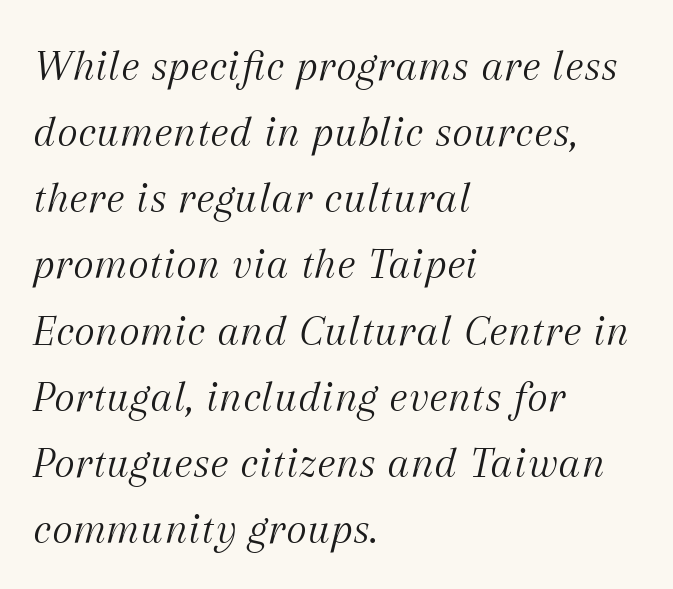
The image shows 45 px light serif type, italic (leaning right); set left-aligned, normal line spacing (1.47x), normal letter spacing, not underlined; medium stroke contrast and a medium x-height.
